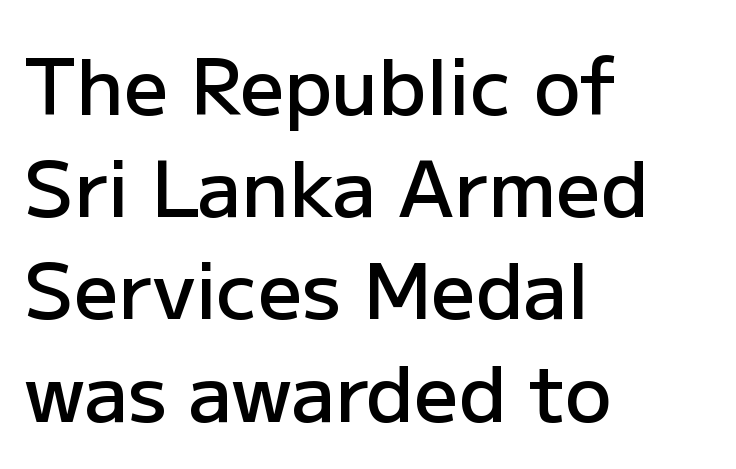
The image shows 78 px semibold sans-serif type, upright; set left-aligned, normal line spacing (1.31x), normal letter spacing, not underlined; low stroke contrast and a medium x-height.
